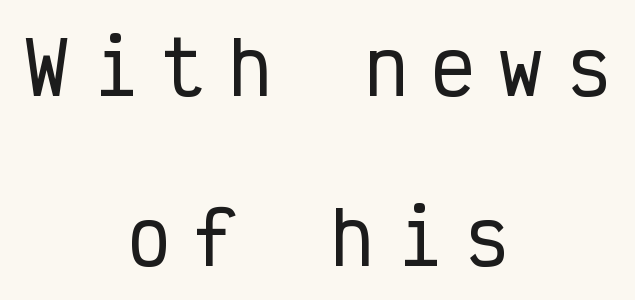
Q: Is the text italic (slanted)? A: No, it is upright.
Q: Is the typeface a serif or a sans-serif typeface? A: Sans-serif.
Q: Is the text underlined? A: No.
Q: How is the paragraph aligned? A: Centered.
Q: Is the spacing between letters normal or unusually wide? A: Unusually wide.
Q: Is the spacing between lines tight, normal or loose? A: Loose.
Q: Width (condensed, normal, or wide)? A: Condensed.
Q: Stroke contrast? A: Low.
Q: x-height? A: Medium.
Q: Monospaced? A: Yes.
